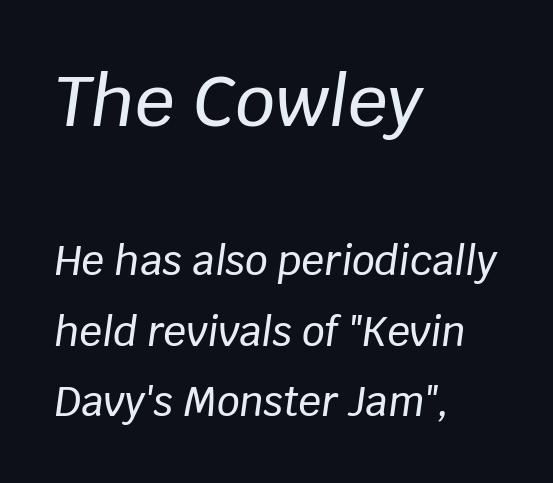
Q: Is the text italic (slanted)? A: Yes, it leans right by about 8 degrees.
Q: Is the text underlined? A: No.
Q: How is the paragraph aligned? A: Left-aligned.
Q: Is the spacing between letters normal or unusually wide? A: Normal.
Q: Which block of text is set in a larger size, the first (top) or the second (bottom)? A: The first (top) one.
Q: Width (condensed, normal, or wide)? A: Normal.
Q: Stroke contrast? A: Low.
Q: x-height? A: Large.
Q: Monospaced? A: No.
